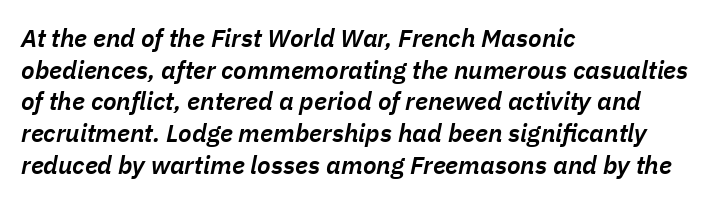
Q: Is the text bold? A: Semi-bold.
Q: Is the text italic (slanted)? A: Yes, it leans right by about 11 degrees.
Q: Is the text underlined? A: No.
Q: How is the paragraph aligned? A: Left-aligned.
Q: Is the spacing between letters normal or unusually wide? A: Normal.
Q: Is the spacing between lines tight, normal or loose? A: Normal.
